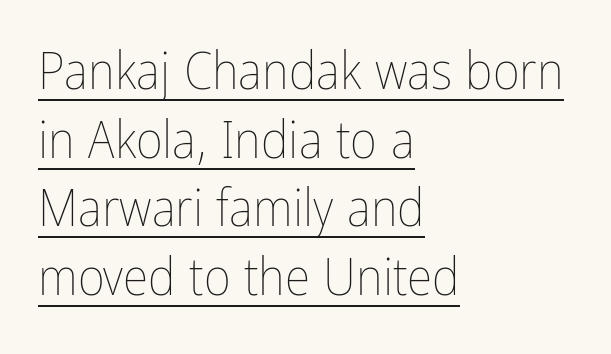
Q: Is the text bold? A: No.
Q: Is the text italic (slanted)? A: No, it is upright.
Q: Is the text underlined? A: Yes.
Q: How is the paragraph aligned? A: Left-aligned.
Q: Is the spacing between letters normal or unusually wide? A: Normal.
Q: Is the spacing between lines tight, normal or loose? A: Normal.
Q: Width (condensed, normal, or wide)? A: Condensed.
Q: Stroke contrast? A: Low.
Q: x-height? A: Medium.
Q: Monospaced? A: No.
